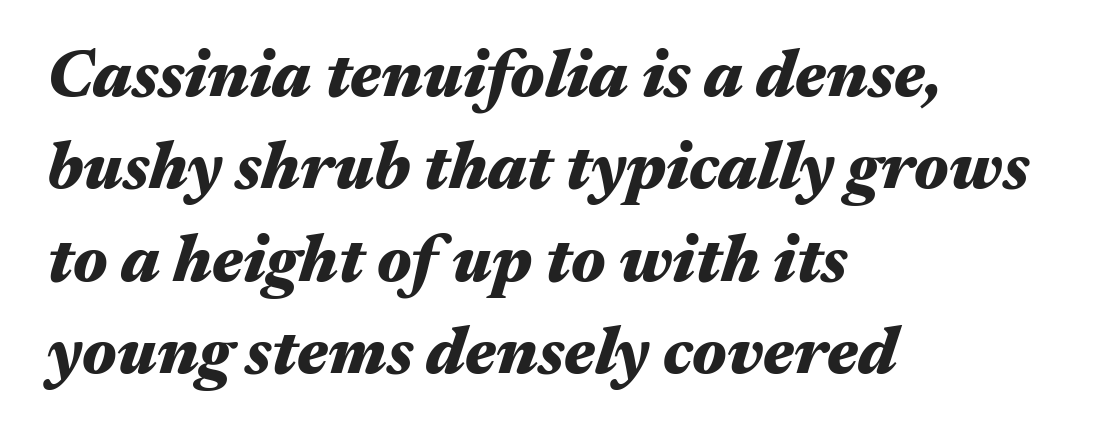
Q: Is the text bold? A: Yes.
Q: Is the text italic (slanted)? A: Yes, it leans right by about 17 degrees.
Q: Is the text underlined? A: No.
Q: How is the paragraph aligned? A: Left-aligned.
Q: Is the spacing between letters normal or unusually wide? A: Normal.
Q: Is the spacing between lines tight, normal or loose? A: Normal.
Q: Width (condensed, normal, or wide)? A: Wide.
Q: Stroke contrast? A: Medium.
Q: x-height? A: Medium.
Q: Monospaced? A: No.
